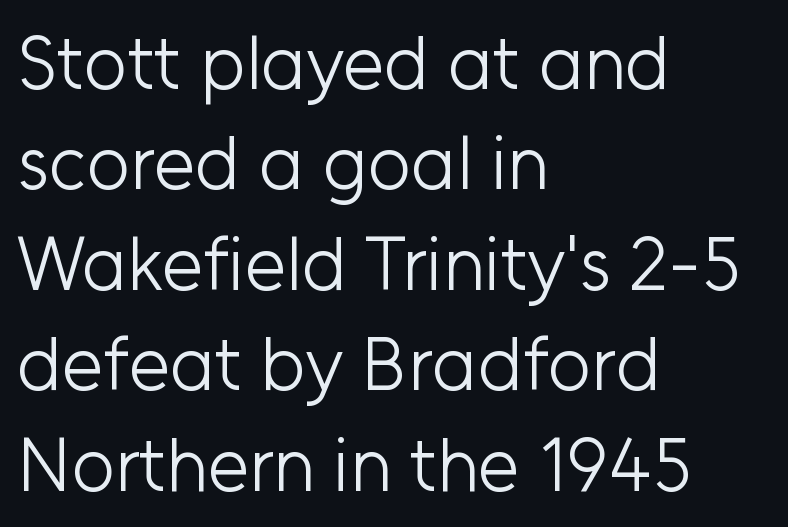
The image shows 75 px light sans-serif type, upright; set left-aligned, normal line spacing (1.34x), normal letter spacing, not underlined; low stroke contrast and a medium x-height.
